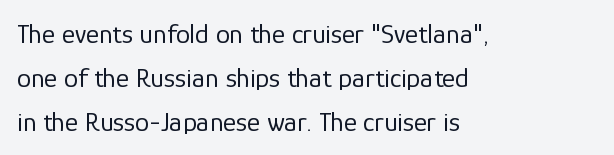
The image shows 28 px regular-weight sans-serif type, upright; set left-aligned, normal line spacing (1.57x), normal letter spacing, not underlined; low stroke contrast and a medium x-height.
